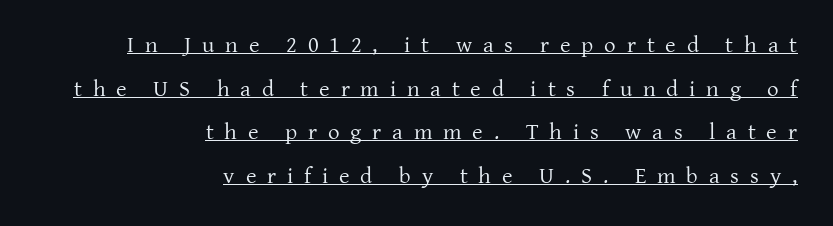
{"italic": "no", "bold": "no", "underline": "yes", "align": "right", "line_spacing": "loose", "line_spacing_ratio": 1.9, "letter_spacing": "wide", "letter_spacing_em": 0.47, "glyph_px": 23}
